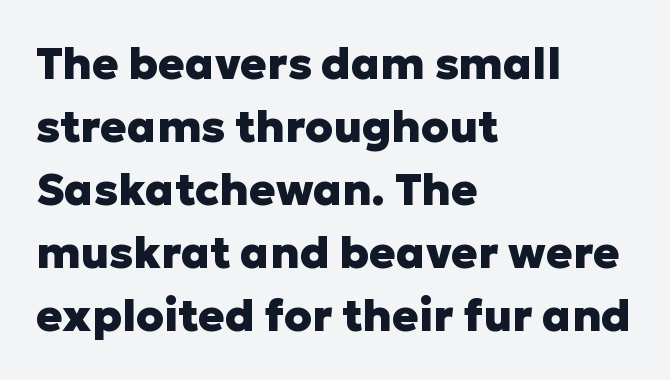
What weight is shown? A full bold with thick strokes. Words appear dense and cohesive because spacing is normal. In terms of letterform style, serifs are entirely absent. The rendering uses a moderate line-height, typical for paragraphs. The rendering anchors every line to the left-hand side. The space beneath each line is pristine and unruled.
